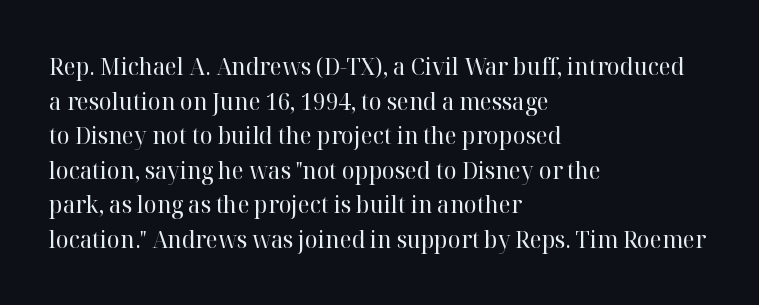
{"italic": "no", "bold": "no", "underline": "no", "align": "left", "line_spacing": "normal", "line_spacing_ratio": 1.44, "letter_spacing": "normal", "letter_spacing_em": 0.0, "glyph_px": 24}
